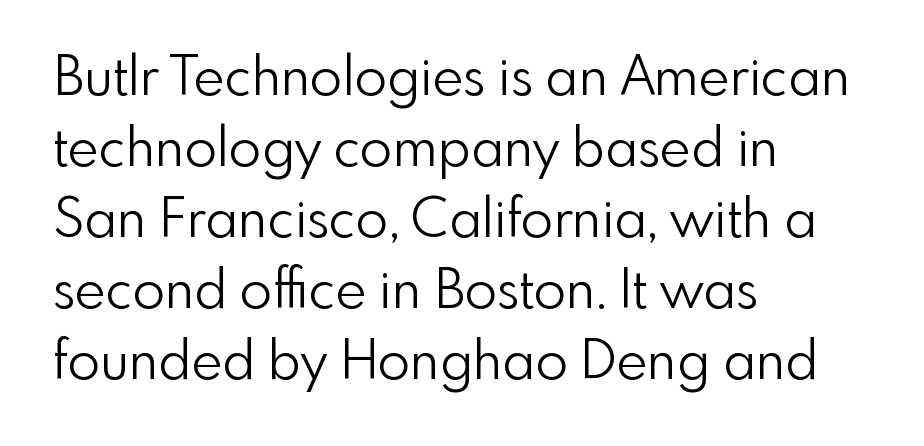
The image shows 53 px light sans-serif type, upright; set left-aligned, normal line spacing (1.34x), normal letter spacing, not underlined; low stroke contrast and a small x-height.
